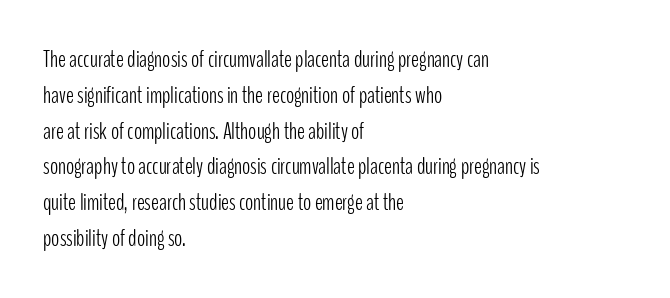
{"italic": "no", "bold": "no", "underline": "no", "align": "left", "line_spacing": "normal", "line_spacing_ratio": 1.49, "letter_spacing": "normal", "letter_spacing_em": 0.0, "glyph_px": 24}
